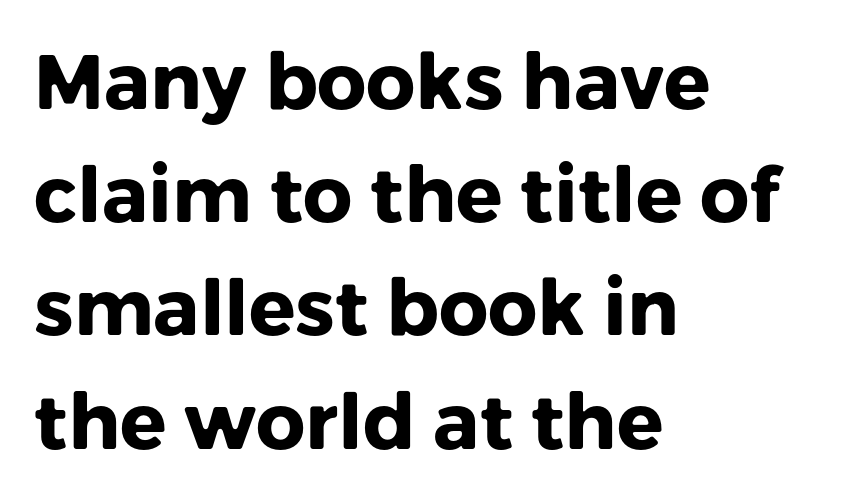
{"serif": "no", "italic": "no", "bold": "yes", "weight": "heavy", "width": "normal", "stroke_contrast": "low", "x_height": "medium", "monospaced": "no", "underline": "no", "align": "left", "line_spacing": "normal", "line_spacing_ratio": 1.47, "letter_spacing": "normal", "letter_spacing_em": 0.0, "glyph_px": 77}
